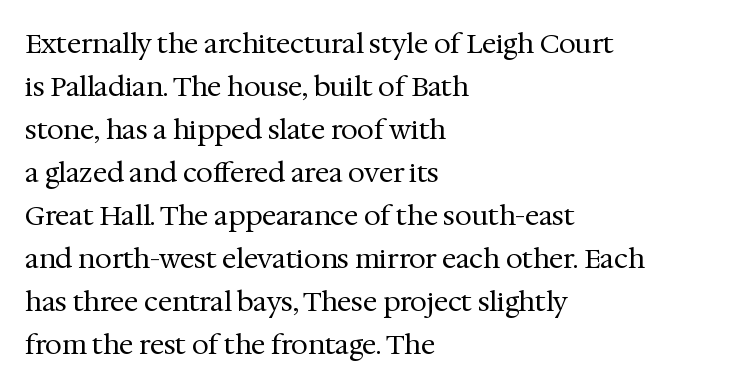
{"italic": "no", "bold": "no", "underline": "no", "align": "left", "line_spacing": "normal", "line_spacing_ratio": 1.59, "letter_spacing": "normal", "letter_spacing_em": 0.0, "glyph_px": 27}
